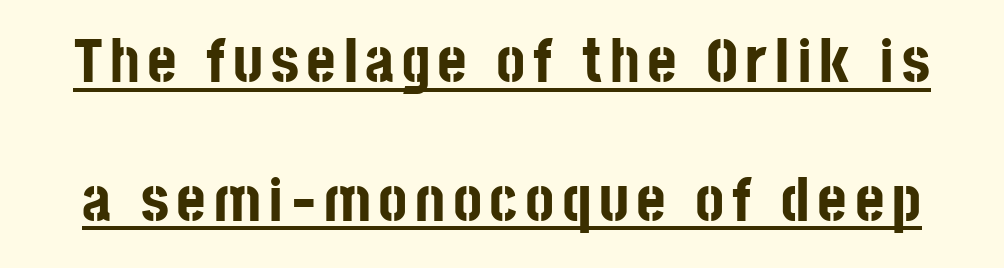
You'd pick this weight for a headline — it's a proper bold. Is this a fixed-width face? No — the glyphs have proportional, varying widths. The text was rendered using a sans face with plain stroke endings. In designer terms, the underline attribute is active on this setting. The typography opts for an upright posture over an oblique one. Quick note: interline space is abundant.
